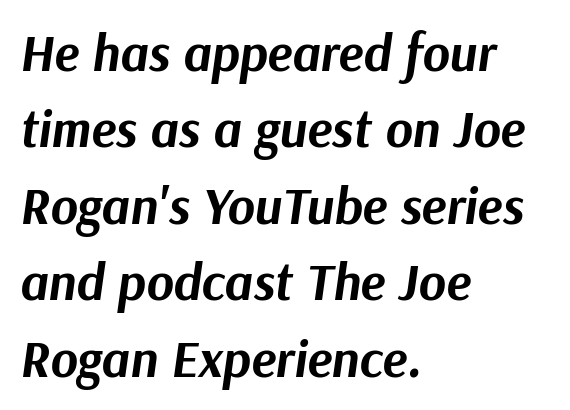
{"italic": "yes", "lean": "right", "slant_degrees": 9, "bold": "yes", "weight": "bold", "width": "normal", "stroke_contrast": "medium", "x_height": "medium", "monospaced": "no", "underline": "no", "align": "left", "line_spacing": "normal", "line_spacing_ratio": 1.47, "letter_spacing": "normal", "letter_spacing_em": 0.0, "glyph_px": 52}
